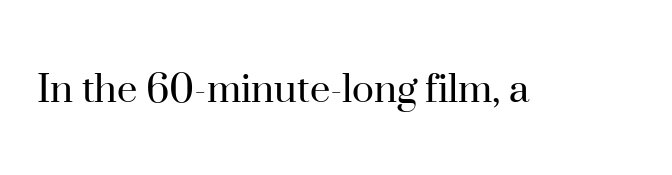
Is the letter spacing exaggerated? No — it looks like the ordinary default. Note the varied advance widths — an 'i' is clearly narrower than an 'm'. Vertical strokes here are truly vertical. A clean baseline with only descenders dipping below it.
